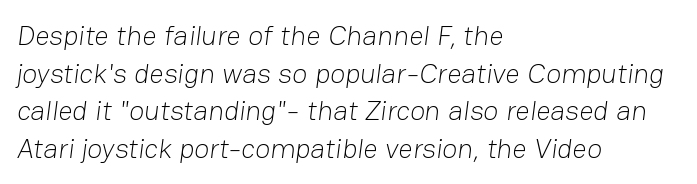
Q: Is the text bold? A: No.
Q: Is the typeface a serif or a sans-serif typeface? A: Sans-serif.
Q: Is the text underlined? A: No.
Q: How is the paragraph aligned? A: Left-aligned.
Q: Is the spacing between letters normal or unusually wide? A: Normal.
Q: Is the spacing between lines tight, normal or loose? A: Normal.
Q: Width (condensed, normal, or wide)? A: Normal.
Q: Stroke contrast? A: Low.
Q: x-height? A: Medium.
Q: Monospaced? A: No.
